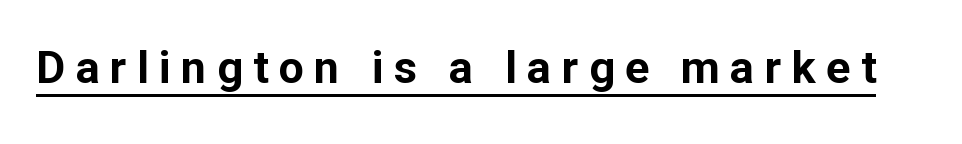
The image shows 45 px bold sans-serif type, upright; set unusually wide letter spacing (+0.23 em), underlined; low stroke contrast and a medium x-height.
